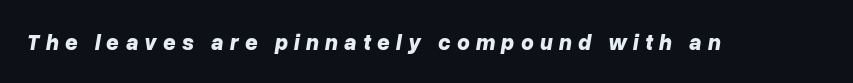
Lines of text with bare space underneath. Loose tracking; the words dissolve into strings of separated letters. Weight check: bold — yes, fully. Designer's note — italics engaged.
